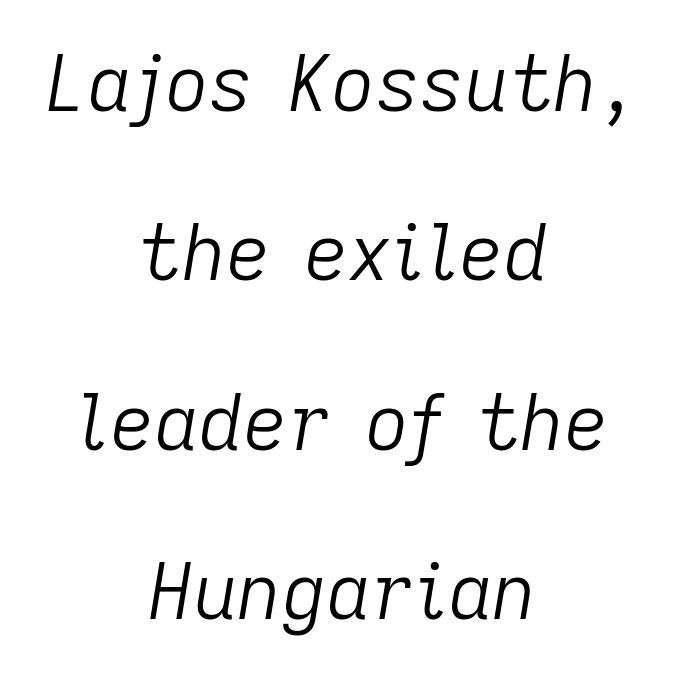
Layout note: lines centered. Caption: standard tracking, unaltered. The rendering applies a slant to the glyphs. The cut favours lightness, reaching ordinary text weight at its darkest.
